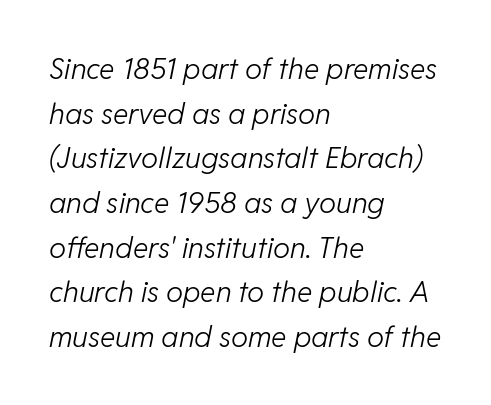
Q: Is the text bold? A: No.
Q: Is the text italic (slanted)? A: Yes, it leans right by about 11 degrees.
Q: Is the text underlined? A: No.
Q: How is the paragraph aligned? A: Left-aligned.
Q: Is the spacing between letters normal or unusually wide? A: Normal.
Q: Is the spacing between lines tight, normal or loose? A: Normal.
Q: Width (condensed, normal, or wide)? A: Normal.
Q: Stroke contrast? A: Low.
Q: x-height? A: Medium.
Q: Monospaced? A: No.
